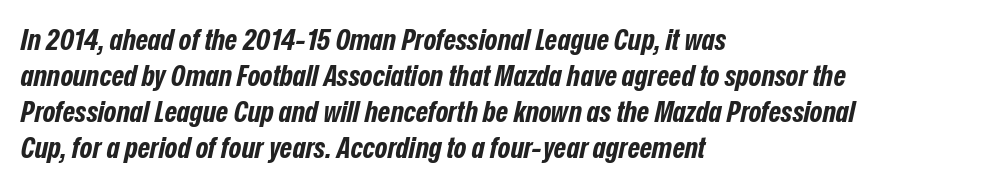
{"italic": "yes", "lean": "right", "slant_degrees": 12, "bold": "yes", "weight": "bold", "width": "condensed", "stroke_contrast": "low", "x_height": "medium", "monospaced": "no", "underline": "no", "align": "left", "line_spacing_ratio": 1.2, "letter_spacing": "normal", "letter_spacing_em": 0.0, "glyph_px": 30}
